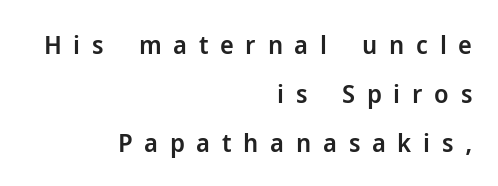
The image shows 26 px text type, upright; set right-aligned, line spacing 1.88x, unusually wide letter spacing (+0.45 em), not underlined.
